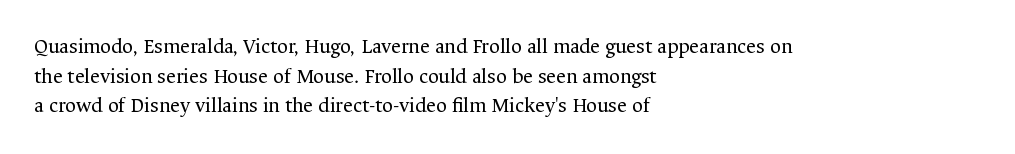
{"italic": "no", "bold": "no", "underline": "no", "align": "left", "line_spacing": "normal", "line_spacing_ratio": 1.41, "letter_spacing": "normal", "letter_spacing_em": 0.0, "glyph_px": 21}
